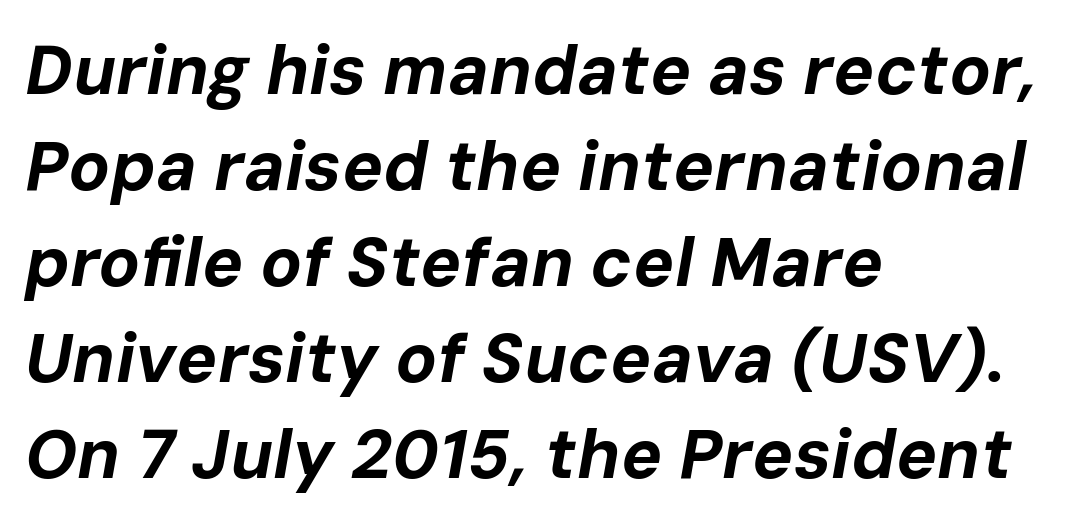
Slant detected: the letters are inclined. The rendering uses natural spacing where letterforms have individual widths. The rows are spaced the way most documents space them. You'd pick this weight for a headline — it's a proper bold. The lines are quadded left. Rule under the text: the space is simply empty.
